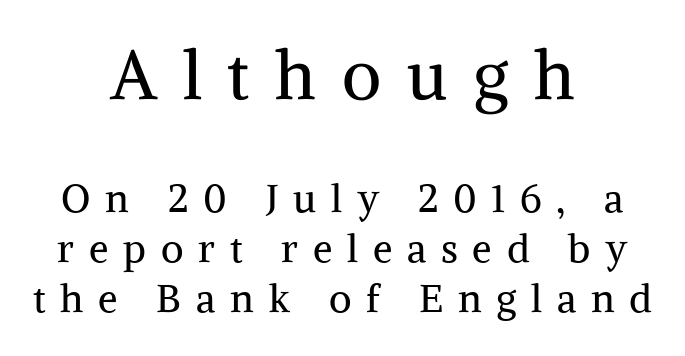
The letters stand straight up with perfectly vertical stems. Stroke terminals: seriffed. Anything drawn beneath the words? Only blank space. Letters have the restrained weight of plain body copy at most.
